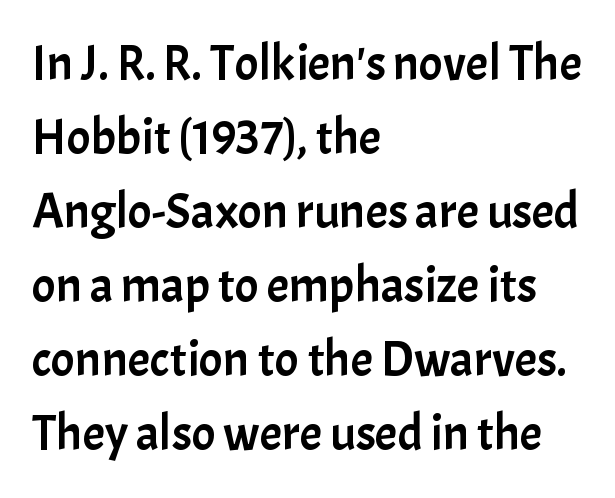
The type sits square on the baseline with zero lean. Words float on clear page, feet unadorned. Is there much room between lines? A standard amount, neither cramped nor airy. A typesetter would call this proportional, since set widths differ per character. Tracking here is standard; glyphs follow each other at the usual distance. Layout note: lines flush left.
